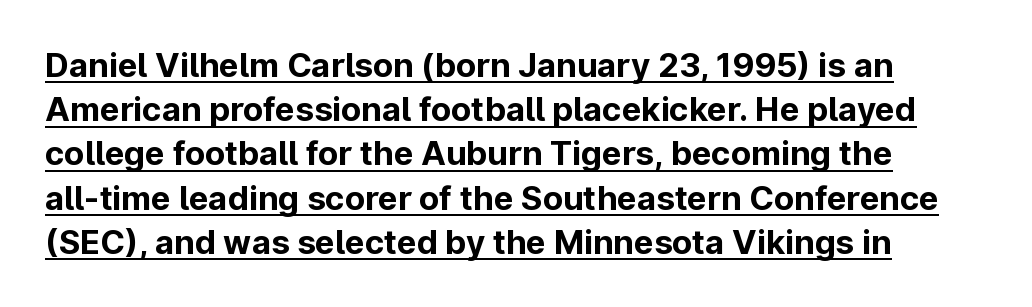
Italic? Not at all — the glyphs are vertical. Does the leading feel generous? No, just average. Nothing unusual about the tracking: characters are spaced as the font intends. The rendering shows plain stroke endings on the letterforms — a sans-serif design.
